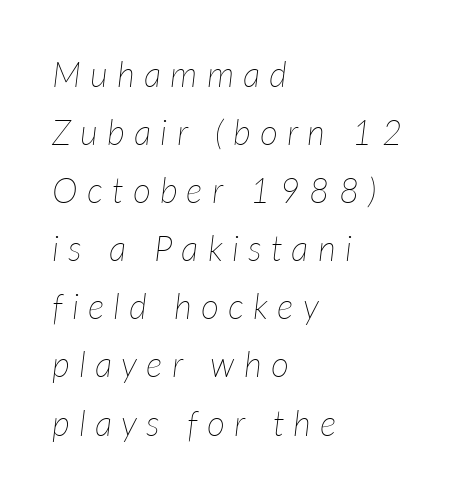
The image shows 35 px thin type, italic (leaning right); set left-aligned, normal line spacing (1.66x), unusually wide letter spacing (+0.26 em), not underlined; low stroke contrast and a medium x-height.
